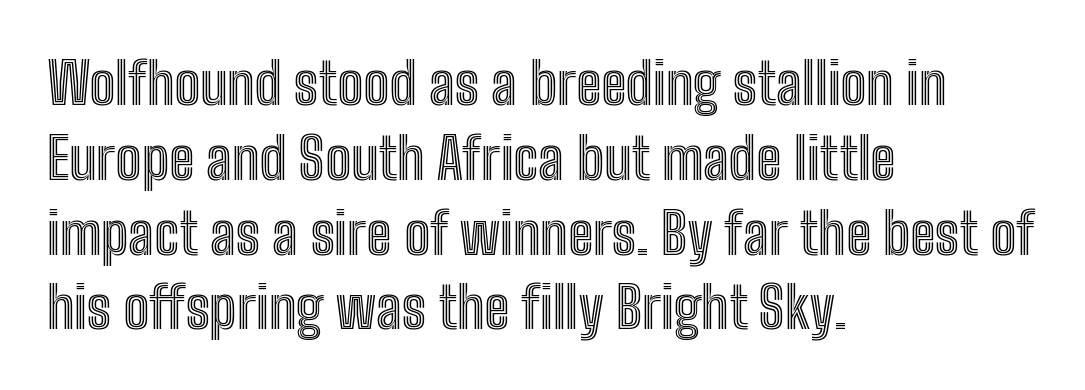
Proportional: the letters do not fall into vertical columns. Nothing unusual about the tracking: characters are spaced as the font intends. Horizontally, the lines are justified to the leading edge only. The block of text has a typical density, with ordinary space between rows. Underlining? Definitely not there. This is the regular roman posture of the typeface.
